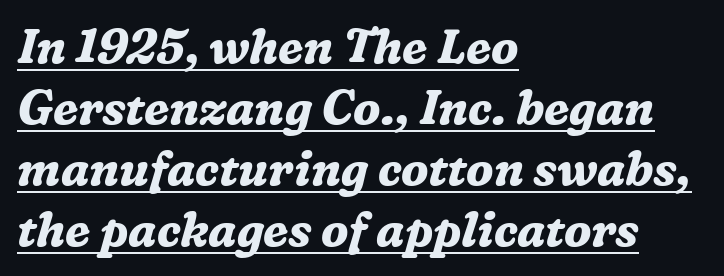
Q: Is the text bold? A: Yes.
Q: Is the text italic (slanted)? A: Yes, it leans right by about 16 degrees.
Q: Is the typeface a serif or a sans-serif typeface? A: Serif.
Q: Is the text underlined? A: Yes.
Q: How is the paragraph aligned? A: Left-aligned.
Q: Is the spacing between letters normal or unusually wide? A: Normal.
Q: Is the spacing between lines tight, normal or loose? A: Normal.
Q: Width (condensed, normal, or wide)? A: Normal.
Q: Stroke contrast? A: Medium.
Q: x-height? A: Medium.
Q: Monospaced? A: No.
